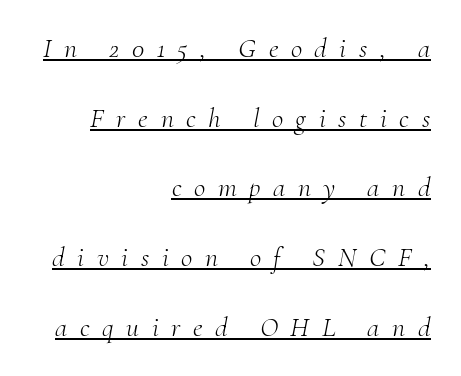
Q: Is the text bold? A: No.
Q: Is the text italic (slanted)? A: Yes, it leans right by about 10 degrees.
Q: Is the typeface a serif or a sans-serif typeface? A: Serif.
Q: Is the text underlined? A: Yes.
Q: How is the paragraph aligned? A: Right-aligned.
Q: Is the spacing between letters normal or unusually wide? A: Unusually wide.
Q: Is the spacing between lines tight, normal or loose? A: Loose.
Q: Width (condensed, normal, or wide)? A: Normal.
Q: Stroke contrast? A: Medium.
Q: x-height? A: Small.
Q: Monospaced? A: No.
